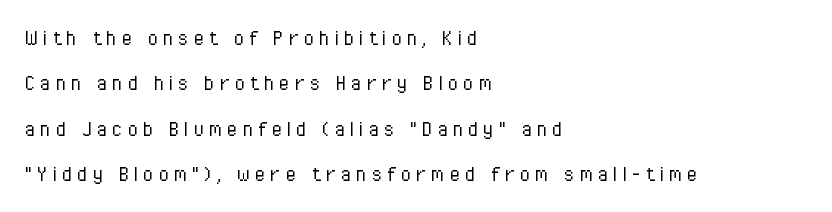
A typesetter would mark this as roman, not italic. The passage shown has open, widely tracked lettering throughout. The compositor pushed each line to the left boundary. Nobody drew a line under any word here.
